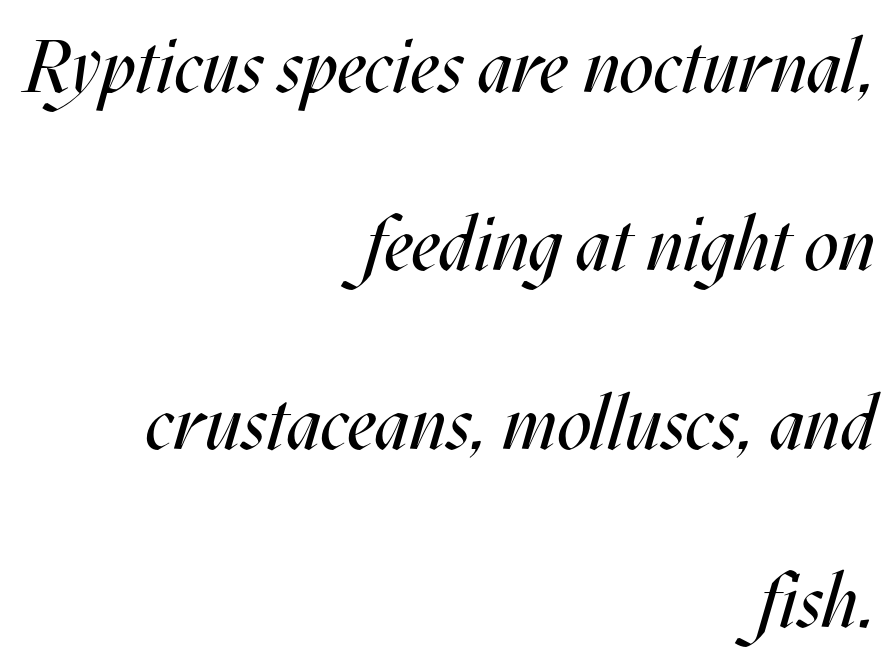
Only glyphs here, with clear space below each row. Looks like regular typesetting: each glyph gets only the width it needs. The compositor pushed each line to the right boundary. Between one letter and the next there's only the usual sliver of space. Vertically, the passage feels expansive, rows floating well apart.
